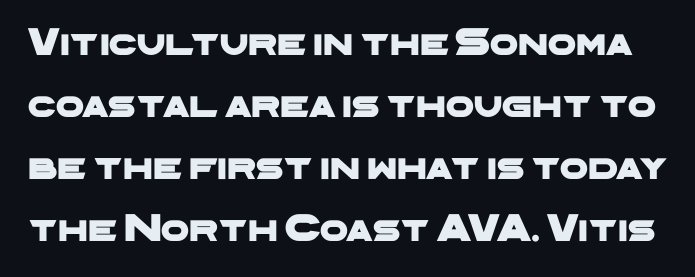
The image shows 40 px wide sans-serif type; set normal line spacing (1.55x), normal letter spacing, not underlined; low stroke contrast and a medium x-height.
